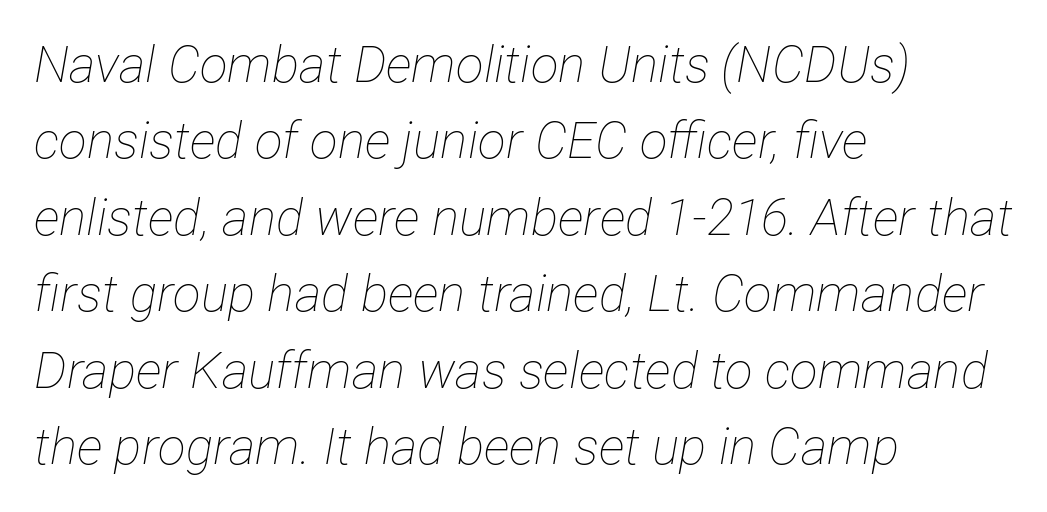
No extra tracking has been applied to these lines. The rendering applies a slant to the glyphs. Only glyphs here, with clear space below each row. Compared with typical paragraphs, the rows here are spaced about the same. No heavy texture on the line: the type isn't bold.
